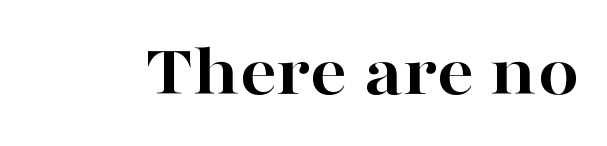
Between one letter and the next there's only the usual sliver of space. A bare baseline throughout the passage. Stroke terminals: seriffed. Character widths vary here, with narrow letters taking less room than wide ones.
